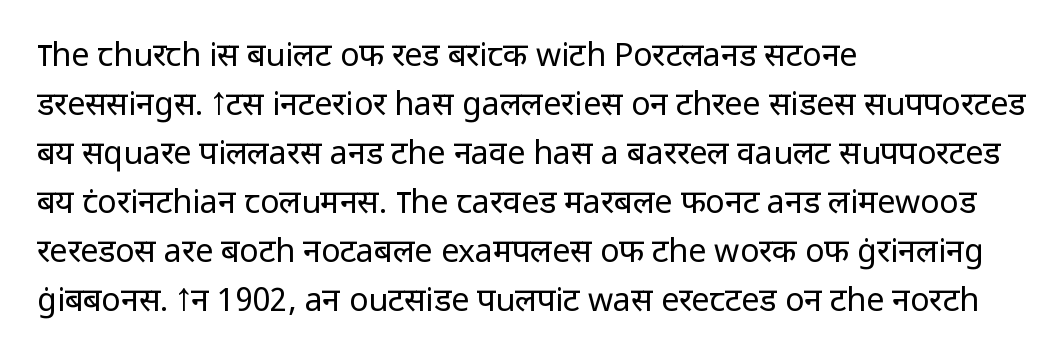
Think of a printed novel: that variable character pitch is what you see here. The specimen omits any rule beneath the text block's lines. What's the leading like? Ordinary, nothing unusual. A typesetter would call this zero additional tracking.
